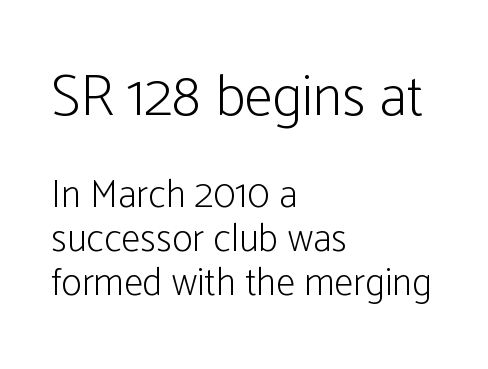
{"serif": "no", "italic": "no", "bold": "no", "weight": "light", "width": "condensed", "stroke_contrast": "low", "x_height": "medium", "monospaced": "no", "underline": "no", "align": "left", "line_spacing": "tight", "line_spacing_ratio": 1.14, "letter_spacing": "normal", "letter_spacing_em": 0.0, "larger_block": "first", "size_ratio": 1.49, "glyph_px": 58}
